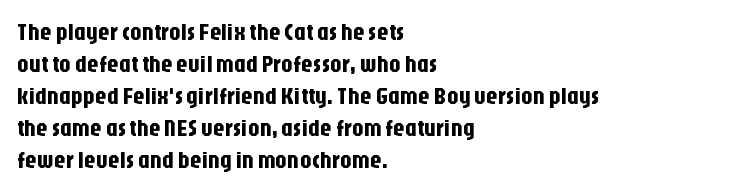
{"italic": "no", "underline": "no", "align": "left", "line_spacing": "normal", "line_spacing_ratio": 1.39, "letter_spacing": "normal", "letter_spacing_em": 0.0, "glyph_px": 23}
